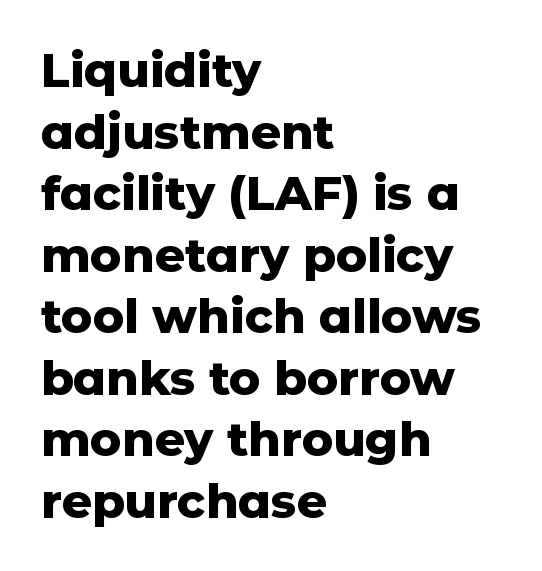
{"serif": "no", "italic": "no", "bold": "yes", "weight": "heavy", "width": "normal", "stroke_contrast": "low", "x_height": "medium", "monospaced": "no", "underline": "no", "align": "left", "line_spacing": "normal", "line_spacing_ratio": 1.31, "letter_spacing": "normal", "letter_spacing_em": 0.0, "glyph_px": 47}
